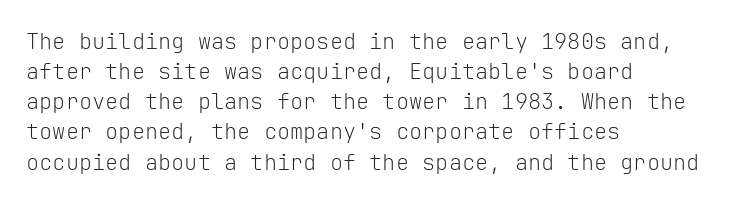
Q: Is the text bold? A: No.
Q: Is the text italic (slanted)? A: No, it is upright.
Q: Is the text underlined? A: No.
Q: How is the paragraph aligned? A: Left-aligned.
Q: Is the spacing between letters normal or unusually wide? A: Normal.
Q: Is the spacing between lines tight, normal or loose? A: Normal.
